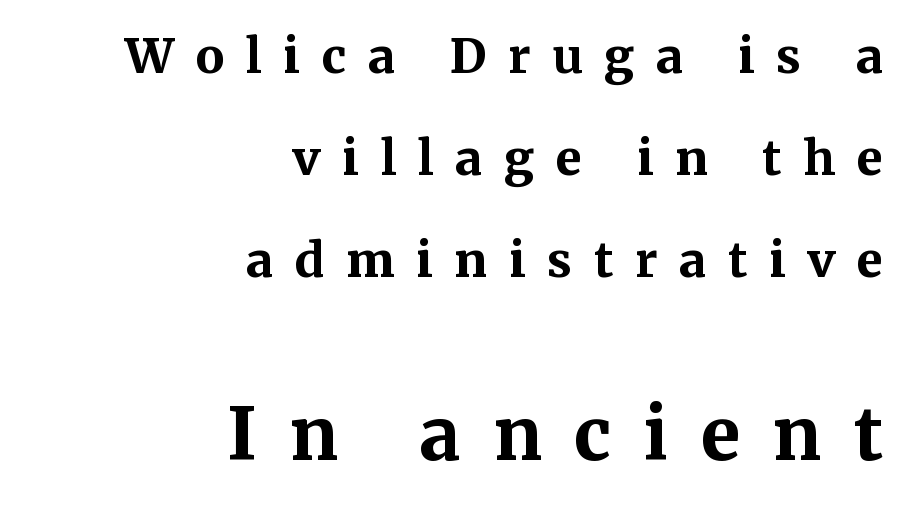
Heavy, bold letterforms. This sample has the flowing, uneven cadence of proportional lettering. The passage shown stacks its lines with a broad gap. The more generous point size was reserved for the lower chunk. Observe the wide spacing: letters keep a clear distance from each other.
